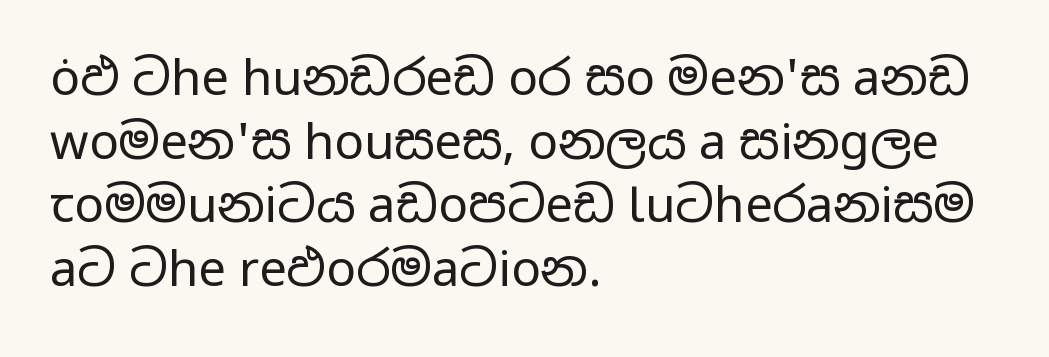
{"serif": "no", "italic": "no", "bold": "no", "weight": "regular", "width": "wide", "stroke_contrast": "low", "x_height": "medium", "monospaced": "no", "underline": "no", "align": "left", "line_spacing": "normal", "line_spacing_ratio": 1.3, "letter_spacing": "normal", "letter_spacing_em": 0.0, "glyph_px": 49}
